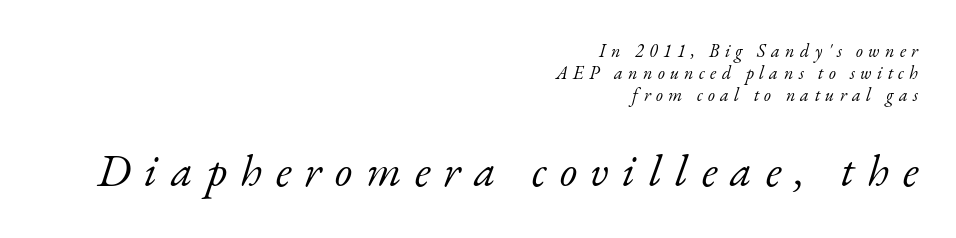
Compared with a flush-left layout, this one pins lines to the opposite, right side. This rendering widens character spacing well past its baseline value. Spacing verdict: proportional, widths tailored to each character. The specimen reads as italic at a glance. A student would notice the bottom passage is typeset larger than what precedes it. Stem width sits at or under what a default text font uses.
